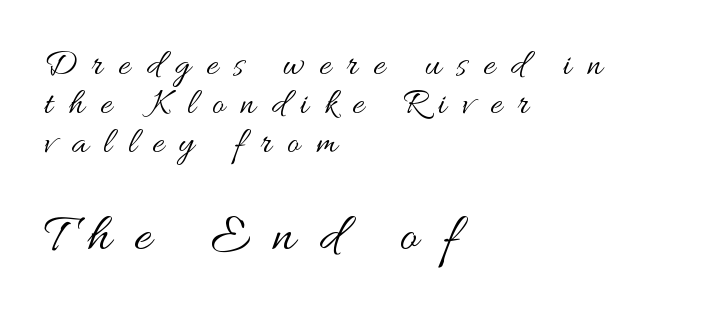
This sample is left-justified, so line endings fall wherever the words run out. The baseline area is clear. Think standard paragraph weight, or any step lighter than that. These two chunks differ in scale, with the bottom chunk taking the larger measure. A typesetter would call this leading minimal, almost set solid.
